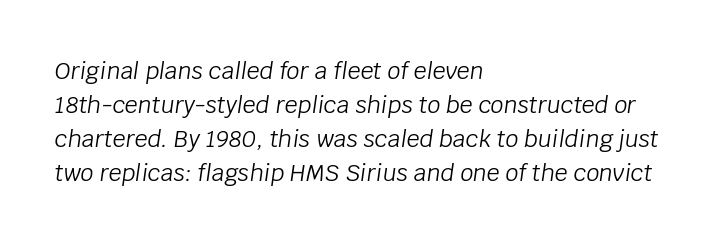
Q: Is the text bold? A: No.
Q: Is the text italic (slanted)? A: Yes, it leans right by about 8 degrees.
Q: Is the text underlined? A: No.
Q: How is the paragraph aligned? A: Left-aligned.
Q: Is the spacing between letters normal or unusually wide? A: Normal.
Q: Is the spacing between lines tight, normal or loose? A: Normal.
